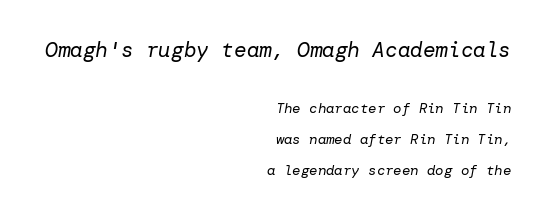
The image shows 21 px text type, italic (leaning right); set right-aligned, loose line spacing (2.2x), normal letter spacing, not underlined; the first (top) block is 1.5x larger.
